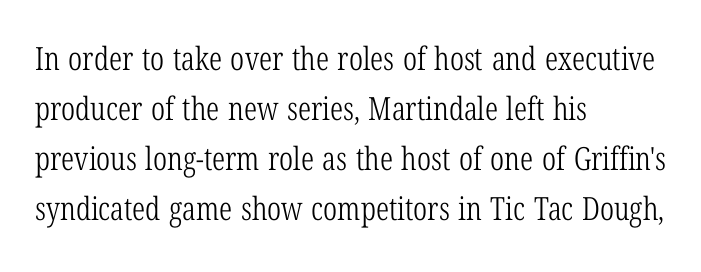
{"serif": "yes", "italic": "no", "bold": "no", "weight": "light", "width": "condensed", "stroke_contrast": "low", "x_height": "medium", "monospaced": "no", "underline": "no", "align": "left", "line_spacing": "normal", "line_spacing_ratio": 1.56, "letter_spacing": "normal", "letter_spacing_em": 0.0, "glyph_px": 32}
